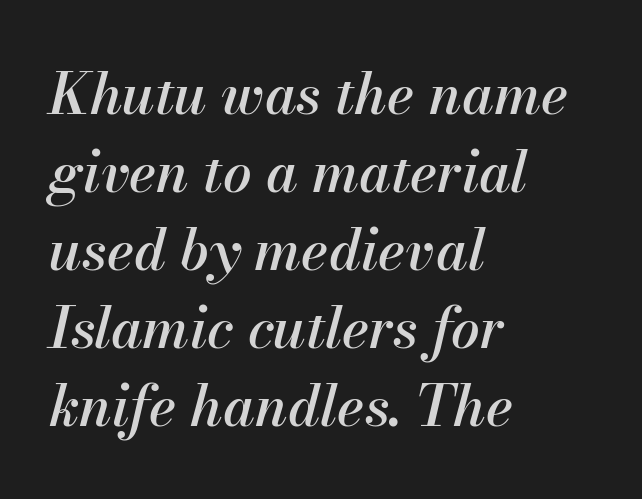
Q: Is the text italic (slanted)? A: Yes, it leans right by about 13 degrees.
Q: Is the text underlined? A: No.
Q: How is the paragraph aligned? A: Left-aligned.
Q: Is the spacing between letters normal or unusually wide? A: Normal.
Q: Is the spacing between lines tight, normal or loose? A: Normal.
Q: Width (condensed, normal, or wide)? A: Normal.
Q: Stroke contrast? A: Medium.
Q: x-height? A: Small.
Q: Monospaced? A: No.
